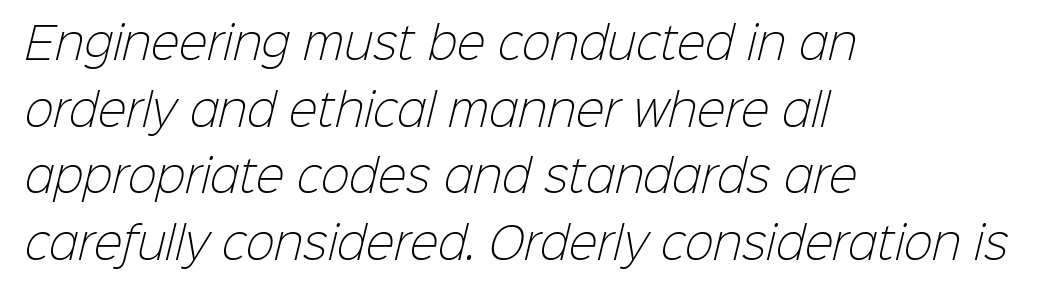
Q: Is the text bold? A: No.
Q: Is the typeface a serif or a sans-serif typeface? A: Sans-serif.
Q: Is the text underlined? A: No.
Q: How is the paragraph aligned? A: Left-aligned.
Q: Is the spacing between letters normal or unusually wide? A: Normal.
Q: Is the spacing between lines tight, normal or loose? A: Normal.
Q: Width (condensed, normal, or wide)? A: Normal.
Q: Stroke contrast? A: Low.
Q: x-height? A: Medium.
Q: Monospaced? A: No.
